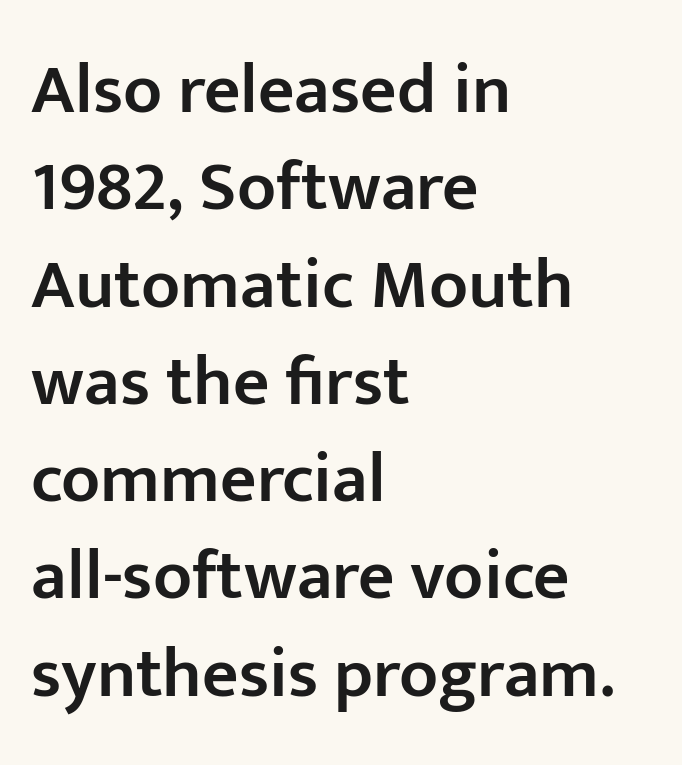
{"serif": "no", "italic": "no", "bold": "semi", "weight": "semibold", "width": "normal", "stroke_contrast": "low", "x_height": "medium", "monospaced": "no", "underline": "no", "align": "left", "line_spacing": "normal", "line_spacing_ratio": 1.37, "letter_spacing": "normal", "letter_spacing_em": 0.0, "glyph_px": 71}
